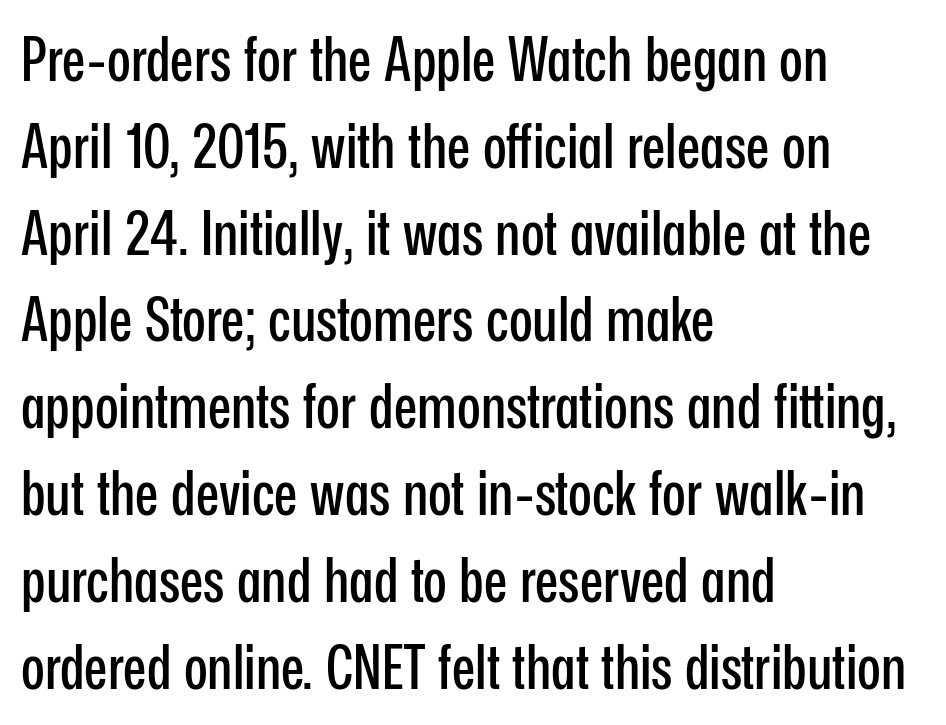
{"serif": "no", "italic": "no", "width": "condensed", "stroke_contrast": "low", "x_height": "medium", "monospaced": "no", "underline": "no", "align": "left", "line_spacing": "normal", "line_spacing_ratio": 1.4, "letter_spacing": "normal", "letter_spacing_em": 0.0, "glyph_px": 62}
